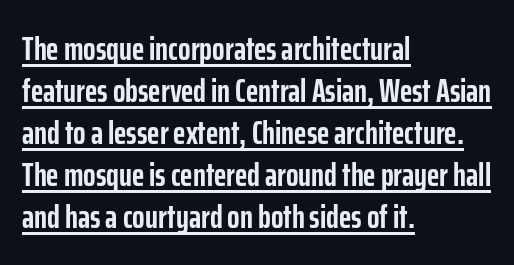
The passage shown is typed in a proportional face where columns would drift. The block of text has a typical density, with ordinary space between rows. Is the type bold? Yes — the strokes are clearly thick and heavy. These lines are set flush left with a ragged right edge. Posture: upright roman.
